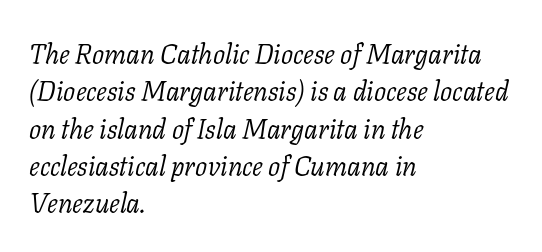
The image shows 27 px text type, italic (leaning right); set left-aligned, normal line spacing (1.38x), normal letter spacing, not underlined.
